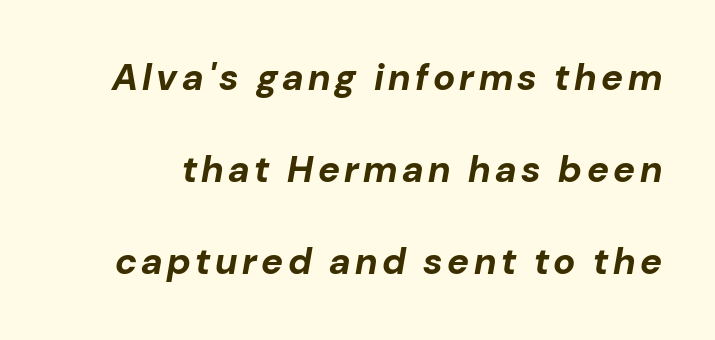
Here the designer chose a conventional face with non-uniform glyph widths. The area under the type is left untouched. You can tell it's italic because the verticals aren't actually vertical. This block would shrink considerably if given ordinary leading; it's expanded now. The font is running at its bold setting.
